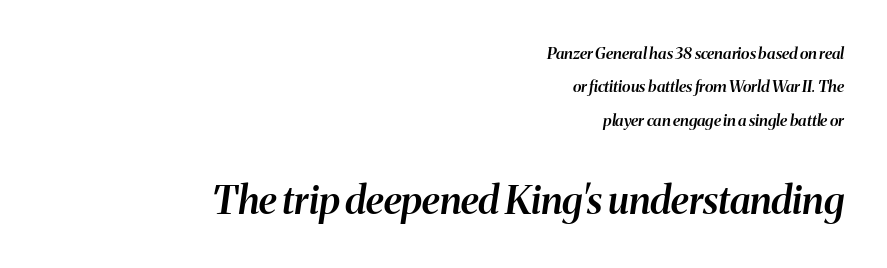
Q: Is the text bold? A: Semi-bold.
Q: Is the text italic (slanted)? A: Yes, it leans right by about 8 degrees.
Q: Is the text underlined? A: No.
Q: How is the paragraph aligned? A: Right-aligned.
Q: Is the spacing between letters normal or unusually wide? A: Normal.
Q: Is the spacing between lines tight, normal or loose? A: Loose.
Q: Which block of text is set in a larger size, the first (top) or the second (bottom)? A: The second (bottom) one.
Q: Width (condensed, normal, or wide)? A: Normal.
Q: Stroke contrast? A: Medium.
Q: x-height? A: Medium.
Q: Monospaced? A: No.
